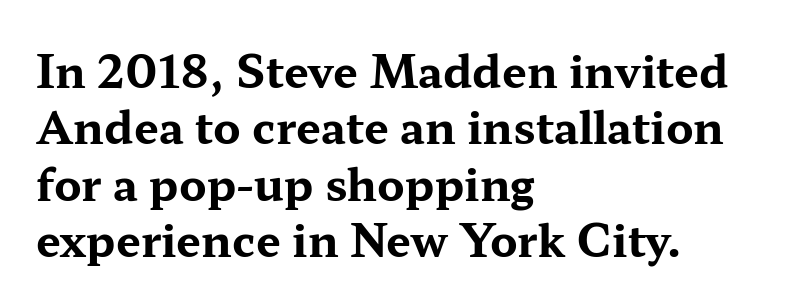
{"serif": "yes", "italic": "no", "bold": "yes", "weight": "bold", "width": "wide", "stroke_contrast": "medium", "x_height": "medium", "monospaced": "no", "underline": "no", "align": "left", "line_spacing": "normal", "line_spacing_ratio": 1.28, "letter_spacing": "normal", "letter_spacing_em": 0.0, "glyph_px": 44}
